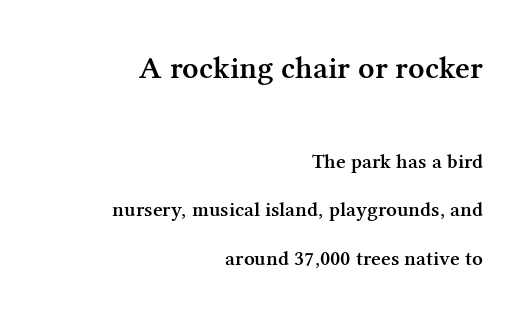
The image shows 32 px semibold serif type, upright; set right-aligned, loose line spacing (2.31x), normal letter spacing, not underlined; the first (top) block is 1.52x larger; medium stroke contrast and a medium x-height.
